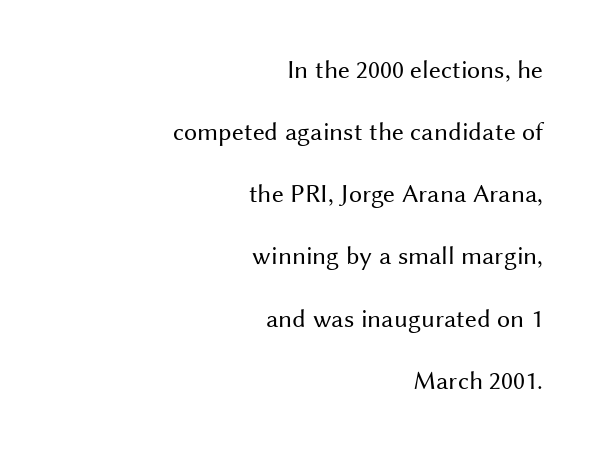
The image shows 26 px text type, upright; set right-aligned, loose line spacing (2.39x), normal letter spacing, not underlined.
